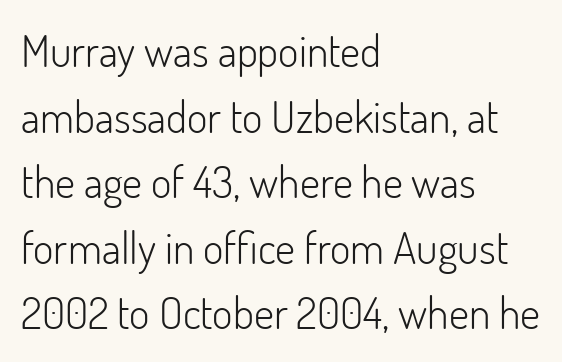
Q: Is the text bold? A: No.
Q: Is the text italic (slanted)? A: No, it is upright.
Q: Is the typeface a serif or a sans-serif typeface? A: Sans-serif.
Q: Is the text underlined? A: No.
Q: How is the paragraph aligned? A: Left-aligned.
Q: Is the spacing between letters normal or unusually wide? A: Normal.
Q: Is the spacing between lines tight, normal or loose? A: Normal.
Q: Width (condensed, normal, or wide)? A: Normal.
Q: Stroke contrast? A: Low.
Q: x-height? A: Small.
Q: Monospaced? A: No.
